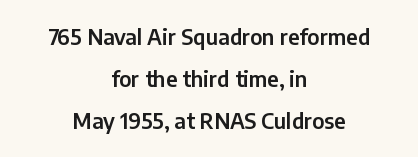
Q: Is the text italic (slanted)? A: No, it is upright.
Q: Is the text underlined? A: No.
Q: How is the paragraph aligned? A: Centered.
Q: Is the spacing between letters normal or unusually wide? A: Normal.
Q: Is the spacing between lines tight, normal or loose? A: Loose.
